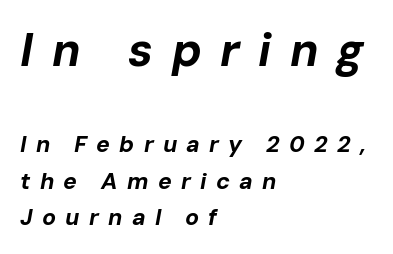
Pretty heavy lettering here — definitely bold. Compared with ordinary roman type, these characters are visibly tilted. Every row of glyphs begins at an identical x-position on the left. In terms of letterspacing, this is a distinctly airy, spread setting.
